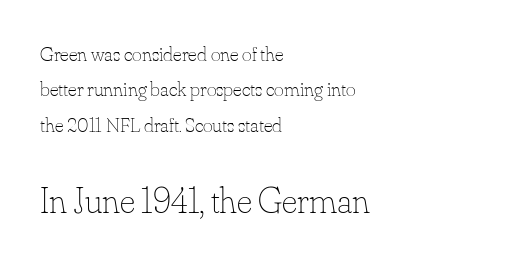
{"italic": "no", "bold": "no", "weight": "thin", "width": "normal", "stroke_contrast": "low", "x_height": "small", "monospaced": "no", "underline": "no", "align": "left", "line_spacing": "normal", "line_spacing_ratio": 1.69, "letter_spacing": "normal", "letter_spacing_em": 0.0, "larger_block": "second", "size_ratio": 1.76, "glyph_px": 37}
